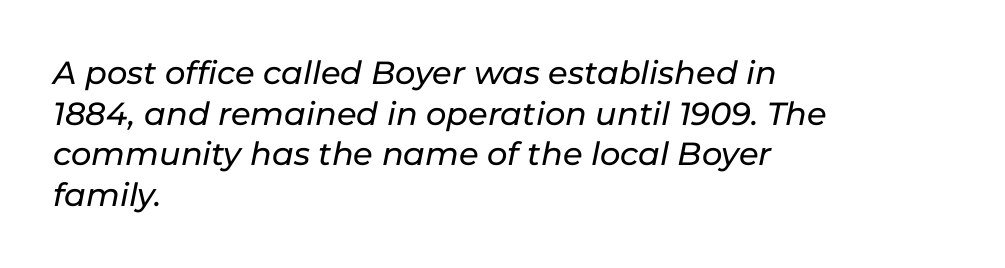
The image shows 32 px text type, italic (leaning right); set left-aligned, normal line spacing (1.27x), normal letter spacing, not underlined; low stroke contrast and a medium x-height.
